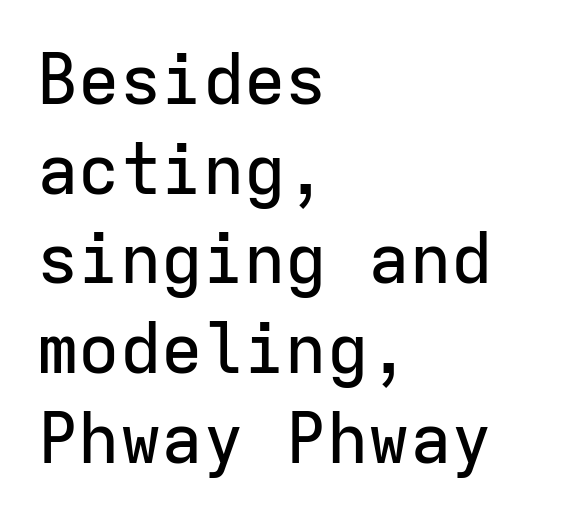
The image shows 69 px sans-serif type, upright, monospaced; set left-aligned, normal line spacing (1.3x), normal letter spacing, not underlined; low stroke contrast and a medium x-height.
